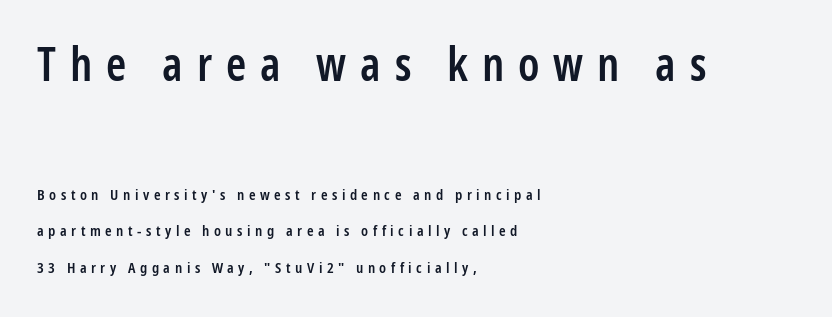
The image shows 46 px semibold, condensed sans-serif type, upright; set left-aligned, loose line spacing (2.42x), unusually wide letter spacing (+0.3 em), not underlined; the first (top) block is 3.07x larger; low stroke contrast and a medium x-height.
